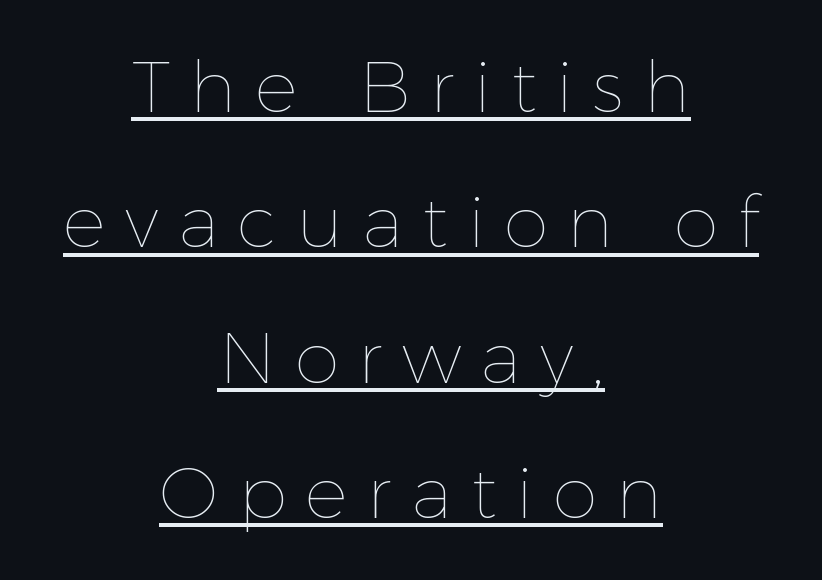
{"italic": "no", "bold": "no", "weight": "thin", "width": "normal", "x_height": "medium", "monospaced": "no", "underline": "yes", "align": "center", "line_spacing_ratio": 1.88, "letter_spacing": "wide", "letter_spacing_em": 0.27, "glyph_px": 72}
